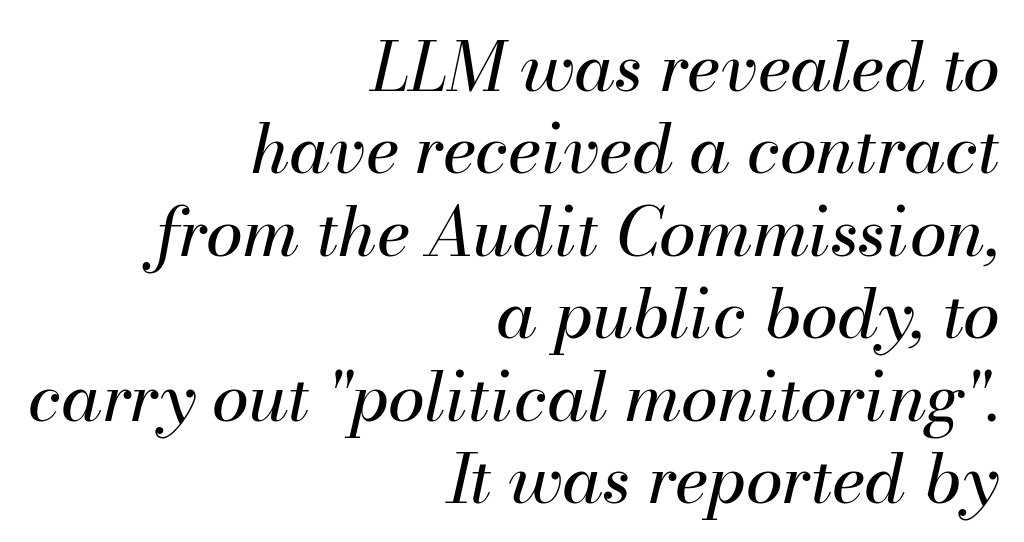
Compared with a flush-left layout, this one pins lines to the opposite, right side. Standard letterfit; no display-style spreading of the glyphs. The letterforms sit at book weight or below. This sample has the flowing, uneven cadence of proportional lettering. Has an underline been added? It has not. The rendering applies a slant to the glyphs.
